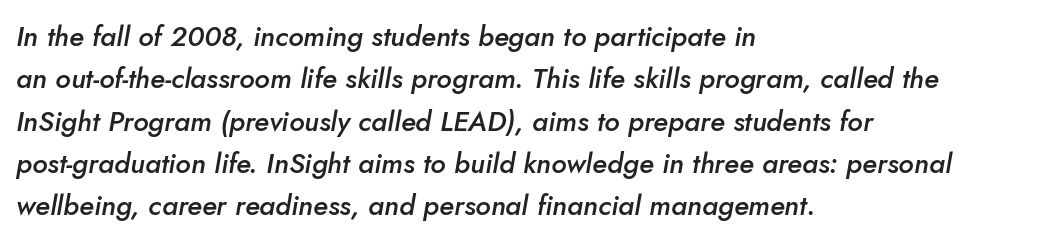
Q: Is the text bold? A: Semi-bold.
Q: Is the text italic (slanted)? A: Yes, it leans right by about 10 degrees.
Q: Is the text underlined? A: No.
Q: How is the paragraph aligned? A: Left-aligned.
Q: Is the spacing between letters normal or unusually wide? A: Normal.
Q: Is the spacing between lines tight, normal or loose? A: Normal.
Q: Width (condensed, normal, or wide)? A: Normal.
Q: Stroke contrast? A: Low.
Q: x-height? A: Small.
Q: Monospaced? A: No.
